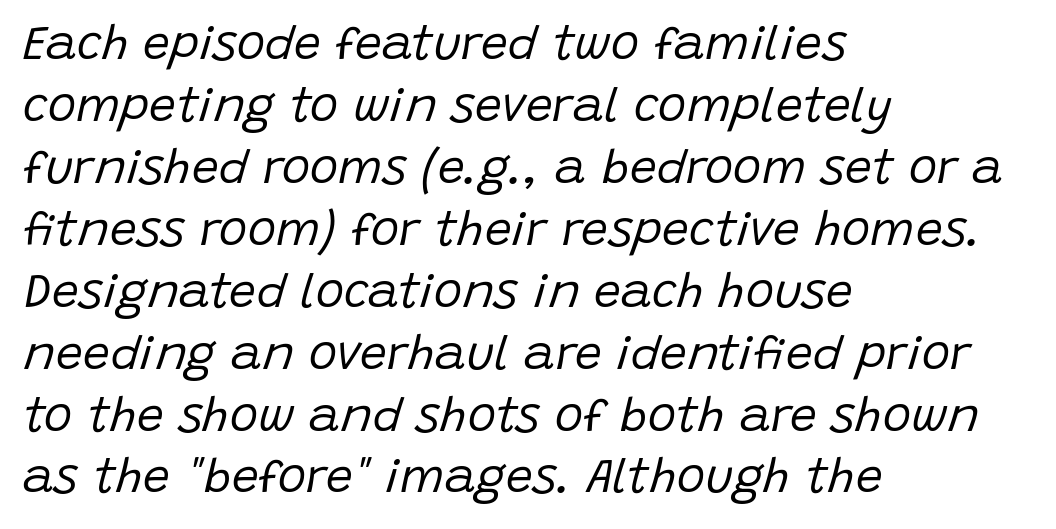
{"italic": "yes", "lean": "right", "slant_degrees": 15, "bold": "no", "weight": "regular", "width": "normal", "stroke_contrast": "low", "x_height": "large", "monospaced": "no", "underline": "no", "align": "left", "line_spacing": "normal", "line_spacing_ratio": 1.29, "letter_spacing": "normal", "letter_spacing_em": 0.0, "glyph_px": 48}
